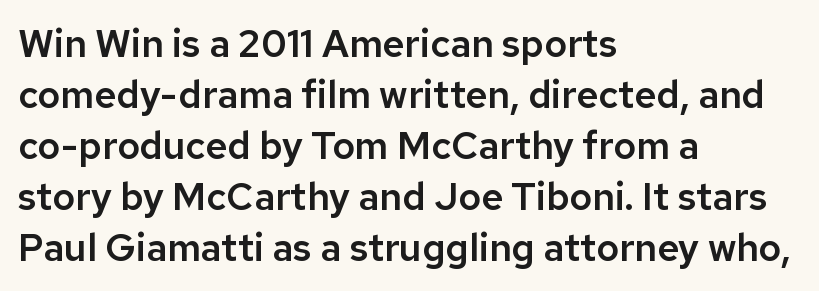
{"serif": "no", "italic": "no", "width": "normal", "stroke_contrast": "low", "x_height": "medium", "monospaced": "no", "underline": "no", "align": "left", "line_spacing": "normal", "line_spacing_ratio": 1.34, "letter_spacing": "normal", "letter_spacing_em": 0.0, "glyph_px": 38}
